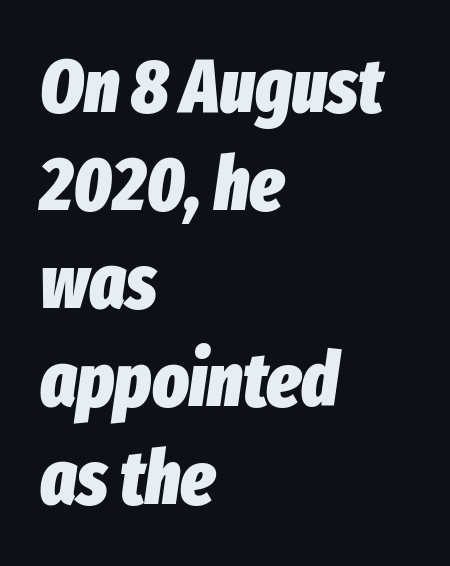
The glyphs have the mass of a bold cut. The words here are not underlined. The paragraph has a hard left edge and a soft right edge. Slant detected: the letters are inclined. Whoever set this chose a conventional vertical rhythm. This sample uses plain, unmodified letter spacing.
